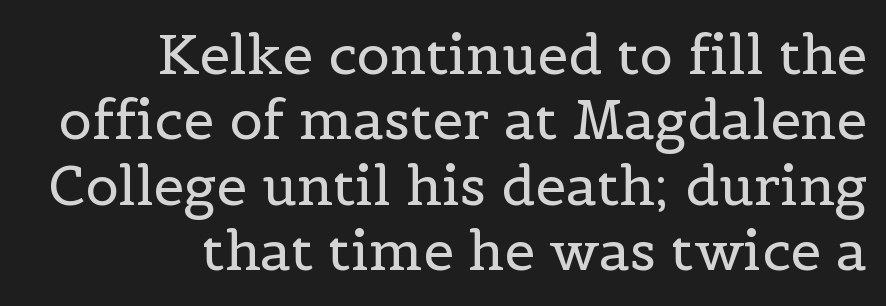
Q: Is the text bold? A: No.
Q: Is the text italic (slanted)? A: No, it is upright.
Q: Is the typeface a serif or a sans-serif typeface? A: Serif.
Q: Is the text underlined? A: No.
Q: How is the paragraph aligned? A: Right-aligned.
Q: Is the spacing between letters normal or unusually wide? A: Normal.
Q: Width (condensed, normal, or wide)? A: Normal.
Q: x-height? A: Medium.
Q: Monospaced? A: No.
